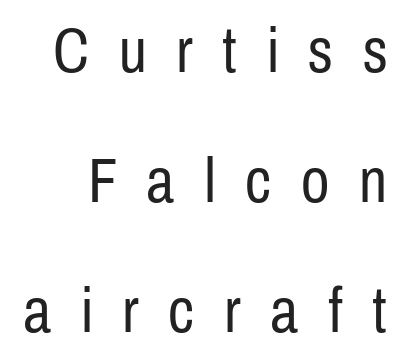
The image shows 63 px regular-weight, condensed sans-serif type, upright; set loose line spacing (2.06x), unusually wide letter spacing (+0.47 em), not underlined; low stroke contrast and a medium x-height.
